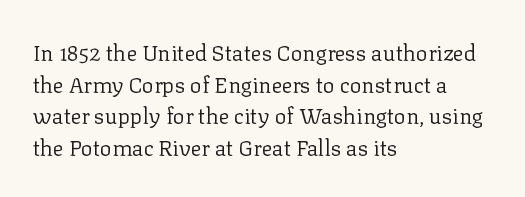
{"italic": "no", "bold": "no", "underline": "no", "align": "left", "line_spacing": "normal", "line_spacing_ratio": 1.44, "letter_spacing": "normal", "letter_spacing_em": 0.0, "glyph_px": 22}
